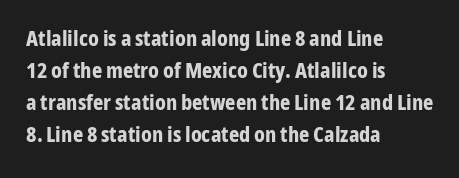
{"italic": "no", "bold": "yes", "underline": "no", "align": "left", "line_spacing": "normal", "line_spacing_ratio": 1.46, "letter_spacing": "normal", "letter_spacing_em": 0.0, "glyph_px": 22}
